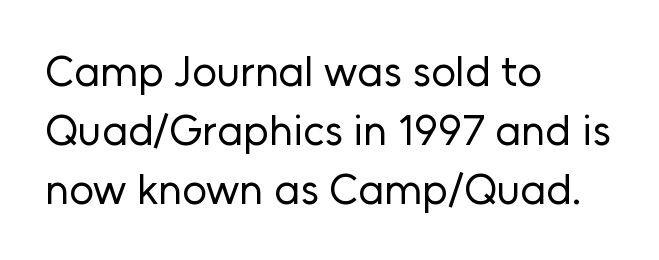
The image shows 43 px regular-weight sans-serif type, upright; set left-aligned, normal line spacing (1.37x), normal letter spacing, not underlined; low stroke contrast and a medium x-height.
